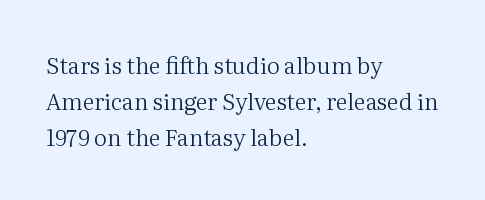
Q: Is the text bold? A: No.
Q: Is the text italic (slanted)? A: No, it is upright.
Q: Is the text underlined? A: No.
Q: How is the paragraph aligned? A: Left-aligned.
Q: Is the spacing between letters normal or unusually wide? A: Normal.
Q: Is the spacing between lines tight, normal or loose? A: Normal.
